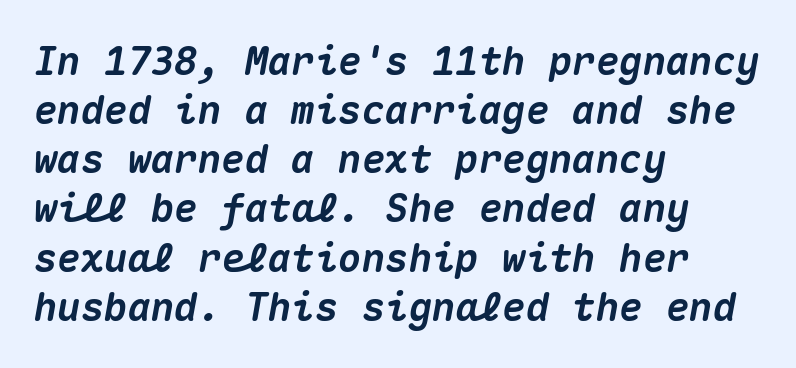
Q: Is the text bold? A: Yes.
Q: Is the text italic (slanted)? A: Yes, it leans right by about 10 degrees.
Q: Is the text underlined? A: No.
Q: How is the paragraph aligned? A: Left-aligned.
Q: Is the spacing between letters normal or unusually wide? A: Normal.
Q: Is the spacing between lines tight, normal or loose? A: Normal.
Q: Width (condensed, normal, or wide)? A: Normal.
Q: Stroke contrast? A: Medium.
Q: x-height? A: Medium.
Q: Monospaced? A: Yes.
